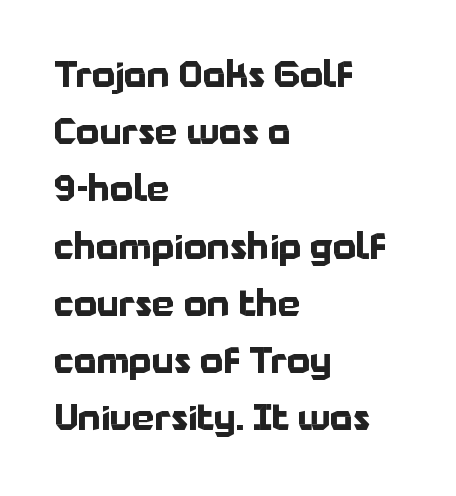
{"serif": "no", "italic": "no", "bold": "yes", "weight": "bold", "width": "normal", "stroke_contrast": "low", "x_height": "medium", "monospaced": "no", "underline": "no", "align": "left", "line_spacing": "normal", "line_spacing_ratio": 1.59, "letter_spacing": "normal", "letter_spacing_em": 0.0, "glyph_px": 36}
